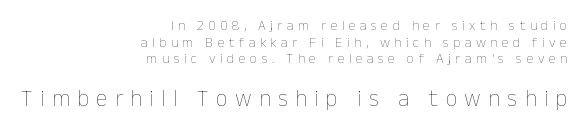
{"italic": "no", "bold": "no", "underline": "no", "align": "right", "line_spacing_ratio": 1.18, "letter_spacing": "wide", "letter_spacing_em": 0.32, "larger_block": "second", "size_ratio": 1.64, "glyph_px": 23}
